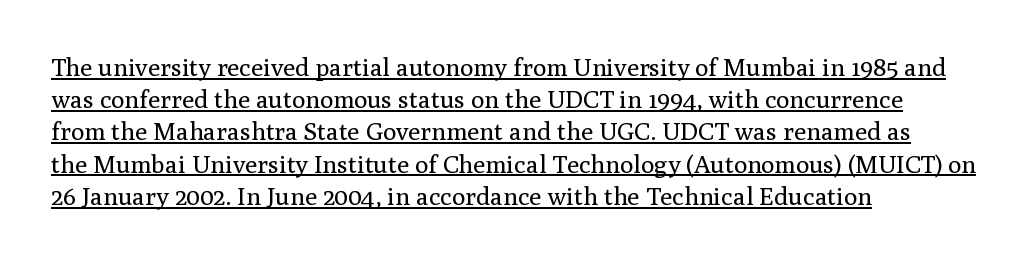
Compared with a centered layout, this one pins lines to the left instead. The sample's only ornament is a line tracing under the words. The letterforms sit at book weight or below. Spacing between characters is what you'd get straight out of the box. Evenly set lines give the paragraph a standard silhouette.
